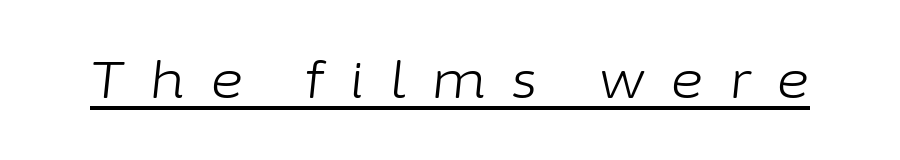
Bold? No — there's no thickening of the strokes. The passage shown is underscored from start to finish. The rendering uses natural spacing where letterforms have individual widths. Each word looks stretched out because of the extra space between its letters.
